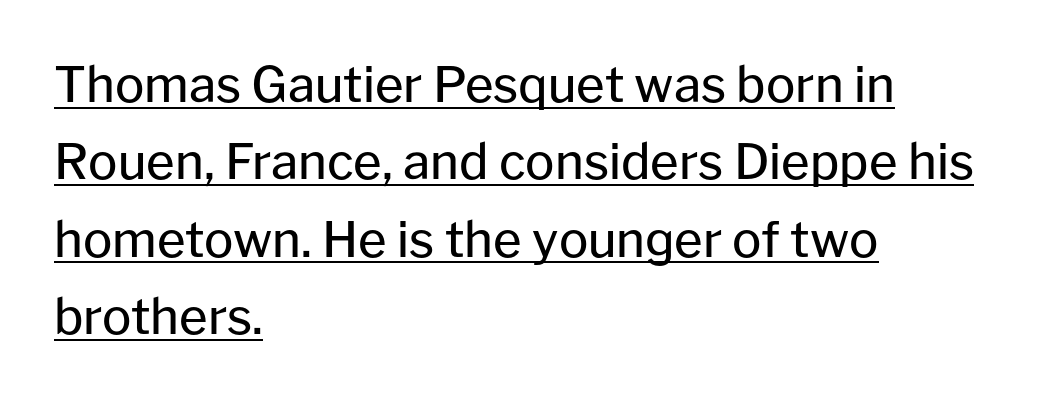
{"serif": "no", "italic": "no", "bold": "no", "weight": "regular", "width": "normal", "stroke_contrast": "low", "x_height": "medium", "monospaced": "no", "underline": "yes", "align": "left", "line_spacing": "normal", "line_spacing_ratio": 1.58, "letter_spacing": "normal", "letter_spacing_em": 0.0, "glyph_px": 49}
